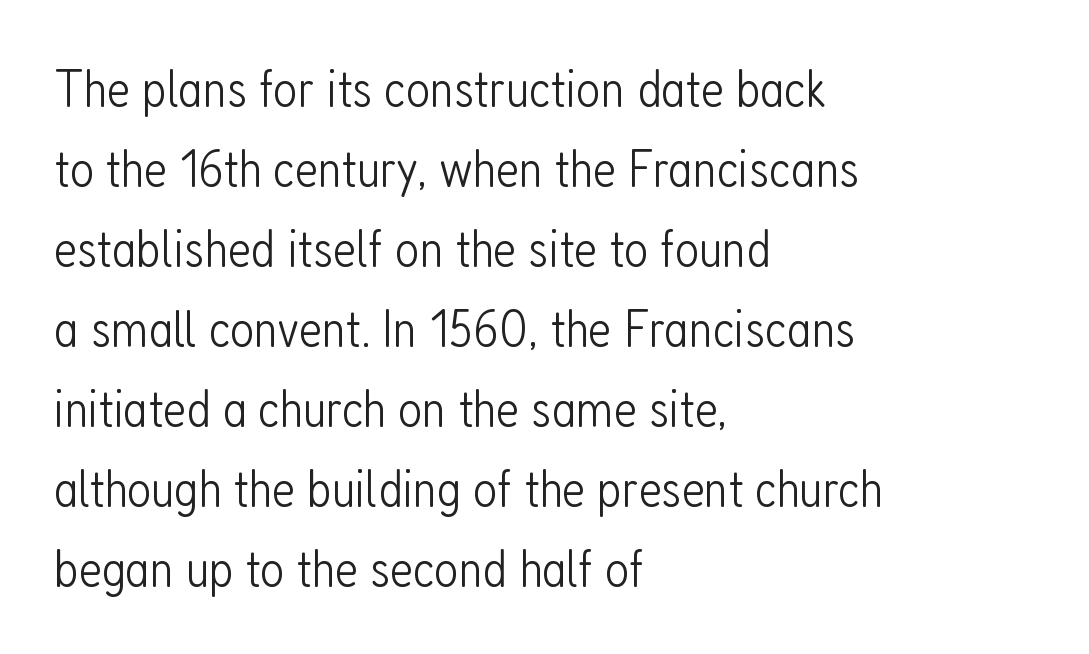
You can tell from the bare stems that sans-serif type was used. The face used here is rendered with its standard letterfit. Quick note: interline space is typical. Vertical strokes here are truly vertical. The glyphs are unaccompanied by any horizontal stroke below them. Stroke thickness stays within the range of a standard reading face or lighter.
